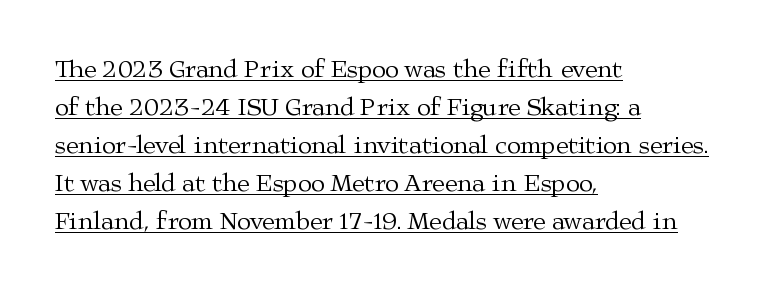
Q: Is the text bold? A: No.
Q: Is the text italic (slanted)? A: No, it is upright.
Q: Is the text underlined? A: Yes.
Q: How is the paragraph aligned? A: Left-aligned.
Q: Is the spacing between letters normal or unusually wide? A: Normal.
Q: Is the spacing between lines tight, normal or loose? A: Normal.
